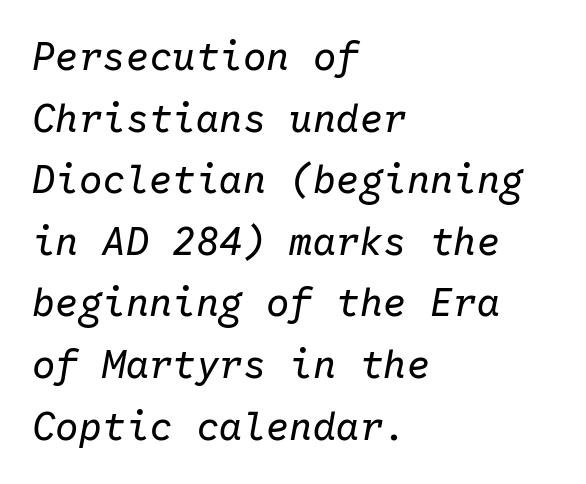
Q: Is the text bold? A: No.
Q: Is the text italic (slanted)? A: Yes, it leans right by about 10 degrees.
Q: Is the text underlined? A: No.
Q: How is the paragraph aligned? A: Left-aligned.
Q: Is the spacing between letters normal or unusually wide? A: Normal.
Q: Is the spacing between lines tight, normal or loose? A: Normal.
Q: Width (condensed, normal, or wide)? A: Normal.
Q: Stroke contrast? A: Low.
Q: x-height? A: Medium.
Q: Monospaced? A: Yes.
